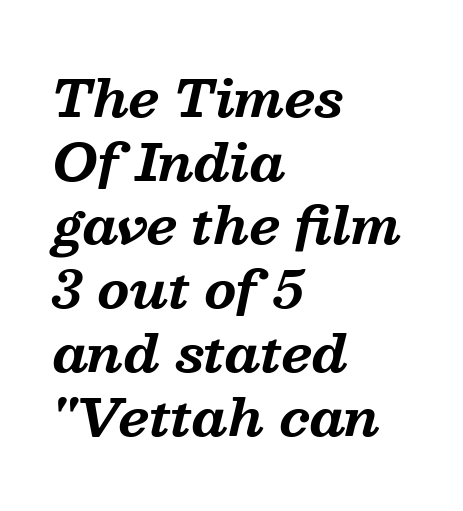
Q: Is the text bold? A: Yes.
Q: Is the text italic (slanted)? A: Yes, it leans right by about 13 degrees.
Q: Is the typeface a serif or a sans-serif typeface? A: Serif.
Q: Is the text underlined? A: No.
Q: How is the paragraph aligned? A: Left-aligned.
Q: Is the spacing between letters normal or unusually wide? A: Normal.
Q: Is the spacing between lines tight, normal or loose? A: Normal.
Q: Width (condensed, normal, or wide)? A: Normal.
Q: Stroke contrast? A: Medium.
Q: x-height? A: Medium.
Q: Monospaced? A: No.
